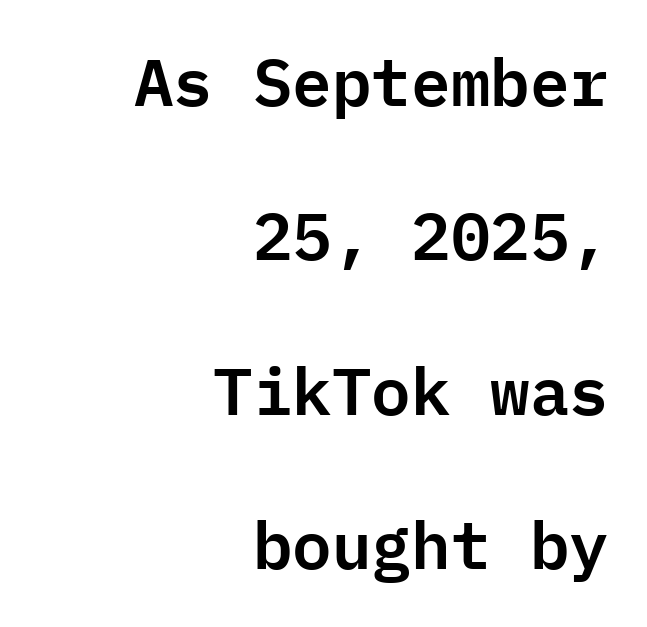
The image shows 66 px sans-serif type, upright, monospaced; set right-aligned, loose line spacing (2.34x), normal letter spacing, not underlined; low stroke contrast and a medium x-height.
